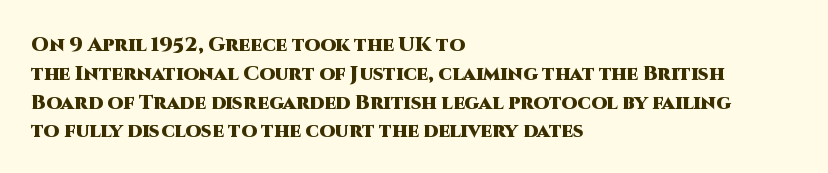
Line starts are locked; line ends wander. Bold? Absolutely — the strokes are thick and heavy. Nobody touched the tracking dial on this one. Bare-footed words on every line. These lines sit exactly where default settings would place them.
